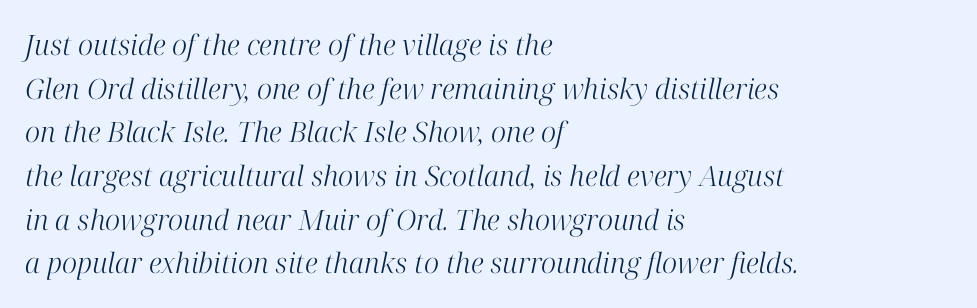
{"serif": "yes", "italic": "yes", "lean": "right", "slant_degrees": 12, "bold": "no", "weight": "light", "width": "normal", "stroke_contrast": "high", "x_height": "medium", "monospaced": "no", "underline": "no", "align": "left", "line_spacing": "normal", "line_spacing_ratio": 1.56, "letter_spacing": "normal", "letter_spacing_em": 0.0, "glyph_px": 28}
